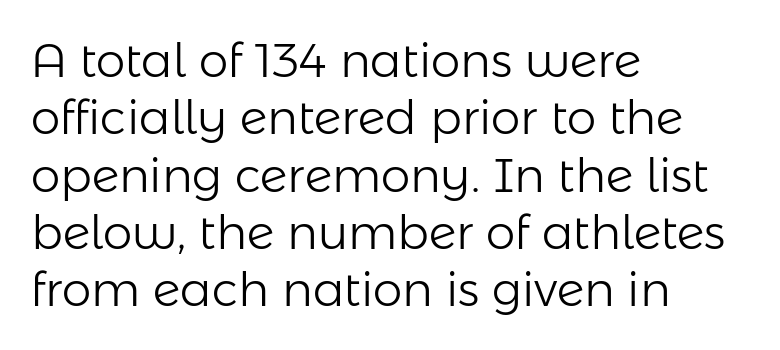
You could not count columns in this text — the font is proportionally spaced. Caption: standard tracking, unaltered. Italic: no, the glyphs are upright roman. Each line starts at the same left margin while the right side varies. The glyphs are unaccompanied by any horizontal stroke below them. The type family on display is of the sans-serif kind.
